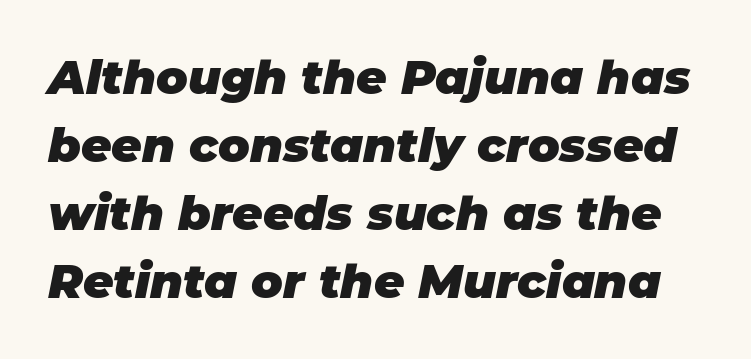
The image shows 47 px heavy type, italic (leaning right); set normal line spacing (1.45x), normal letter spacing, not underlined; low stroke contrast and a large x-height.
